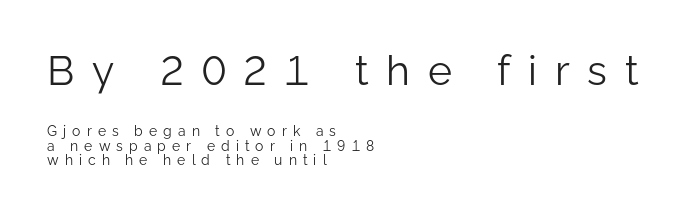
Unlike italic type, these characters show no tilt at all. A classic flush-left, rag-right setting is used for this passage. Successive baselines arrive quickly, one right under another. Look at the bottom of the vertical strokes: they stop flat, with no serifs. The foot of each line stays bare and open.
